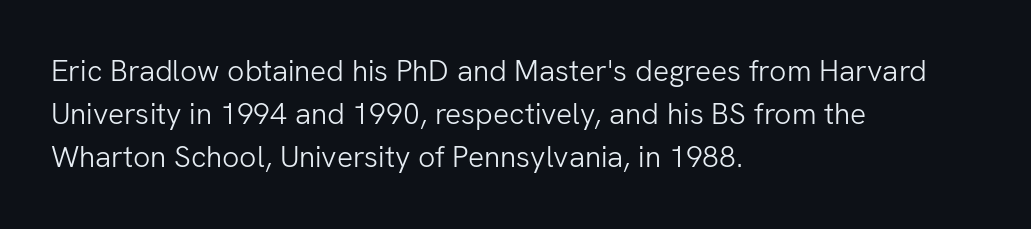
The image shows 30 px light sans-serif type, upright; set left-aligned, normal line spacing (1.44x), normal letter spacing, not underlined; low stroke contrast and a medium x-height.
